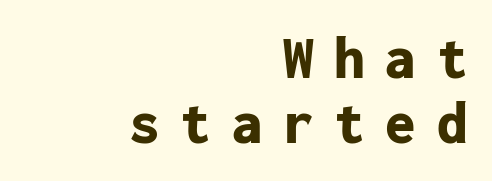
Tightly led — the rows are bunched. Horizontal alignment here is rightward, an uncommon choice for prose. The type sits square on the baseline with zero lean. No feet cap the strokes, marking this as sans-serif type. Notice how thick the strokes are: this is what a full bold looks like.
